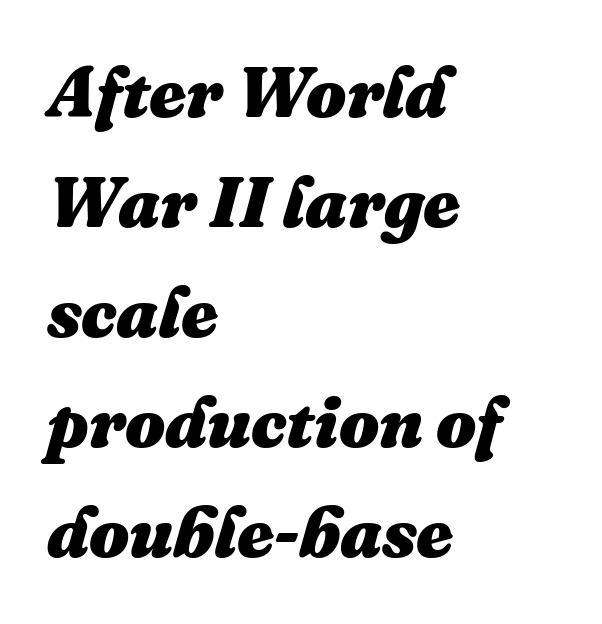
{"italic": "yes", "lean": "right", "slant_degrees": 16, "bold": "yes", "weight": "heavy", "width": "normal", "stroke_contrast": "medium", "x_height": "medium", "monospaced": "no", "underline": "no", "align": "left", "line_spacing": "normal", "line_spacing_ratio": 1.55, "letter_spacing": "normal", "letter_spacing_em": 0.0, "glyph_px": 71}
